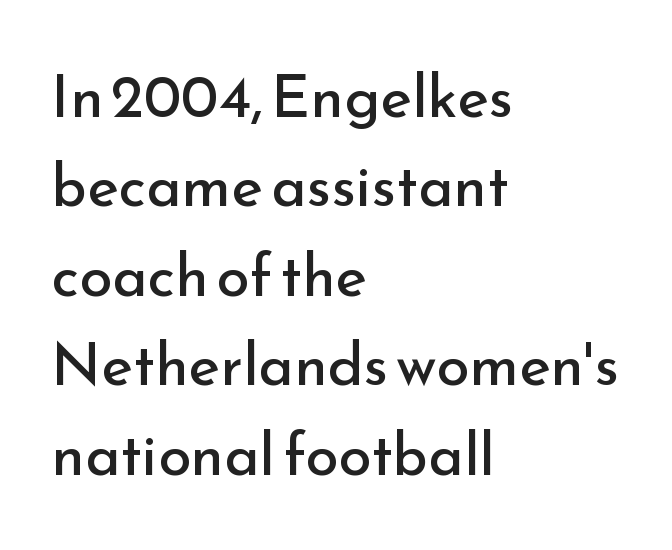
The image shows 60 px regular-weight sans-serif type, upright; set left-aligned, normal line spacing (1.49x), normal letter spacing, not underlined; low stroke contrast and a small x-height.
